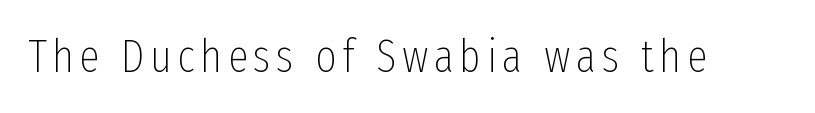
The image shows 46 px thin, condensed sans-serif type, upright; set not underlined; low stroke contrast and a medium x-height.
